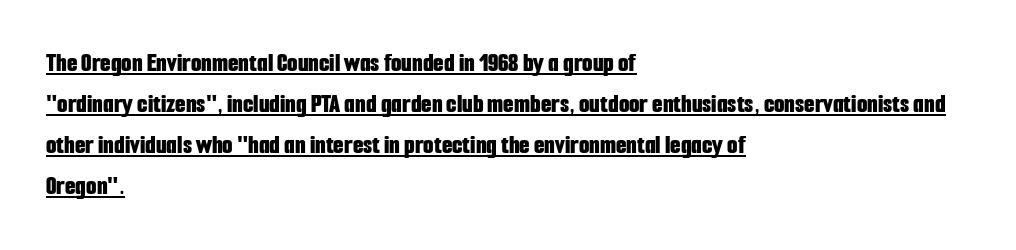
How would I describe the line gaps? Plain and ordinary. The passage shown is emphatically bold. Inter-character spacing is left at the font's built-in metrics. Notice how a bar underscores the lettering throughout. A roman cut, with each character standing at attention.
